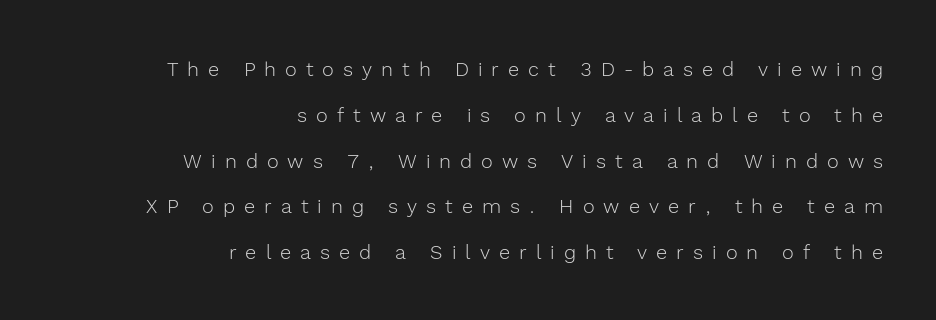
Q: Is the text bold? A: No.
Q: Is the text italic (slanted)? A: No, it is upright.
Q: Is the text underlined? A: No.
Q: How is the paragraph aligned? A: Right-aligned.
Q: Is the spacing between letters normal or unusually wide? A: Unusually wide.
Q: Is the spacing between lines tight, normal or loose? A: Loose.
